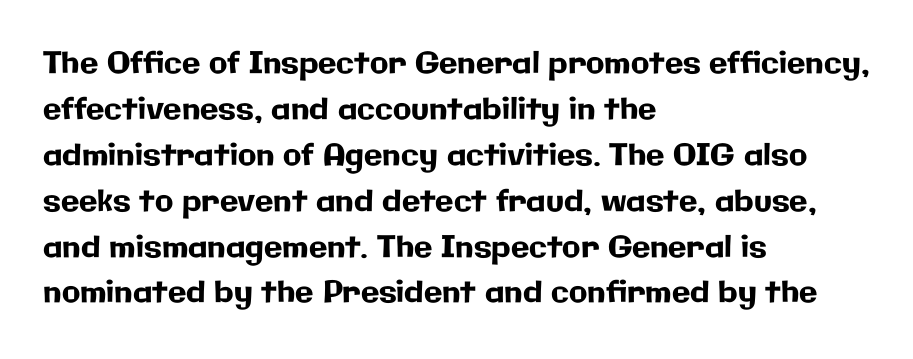
The image shows 30 px sans-serif type, upright; set left-aligned, normal line spacing (1.53x), normal letter spacing, not underlined; low stroke contrast and a medium x-height.
